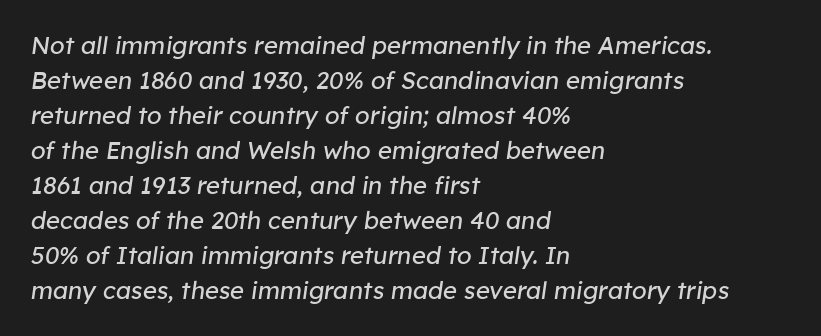
The image shows 24 px text type, italic (leaning right); set left-aligned, normal line spacing (1.46x), normal letter spacing, not underlined.
